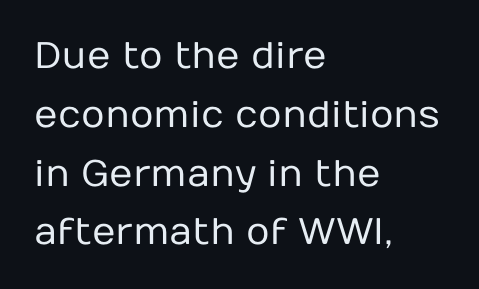
The image shows 37 px regular-weight sans-serif type, upright; set left-aligned, normal line spacing (1.59x), normal letter spacing, not underlined; low stroke contrast and a medium x-height.
